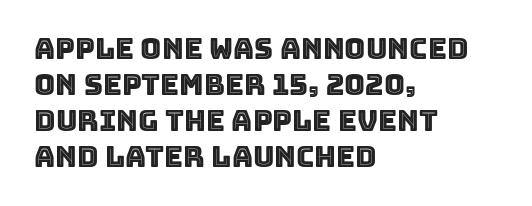
Q: Is the text italic (slanted)? A: No, it is upright.
Q: Is the text underlined? A: No.
Q: How is the paragraph aligned? A: Left-aligned.
Q: Is the spacing between letters normal or unusually wide? A: Normal.
Q: Width (condensed, normal, or wide)? A: Normal.
Q: x-height? A: Large.
Q: Monospaced? A: No.
